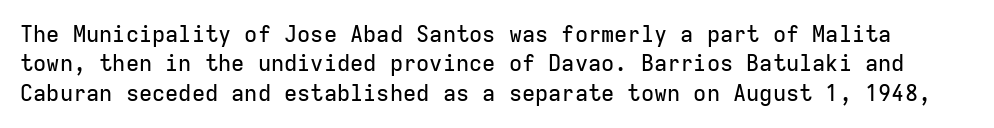
{"italic": "no", "underline": "no", "line_spacing": "normal", "line_spacing_ratio": 1.34, "letter_spacing": "normal", "letter_spacing_em": 0.0, "glyph_px": 22}
